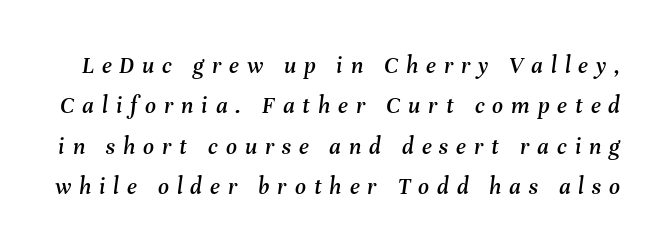
The image shows 24 px text type, italic (leaning right); set normal line spacing (1.68x), unusually wide letter spacing (+0.33 em), not underlined.
